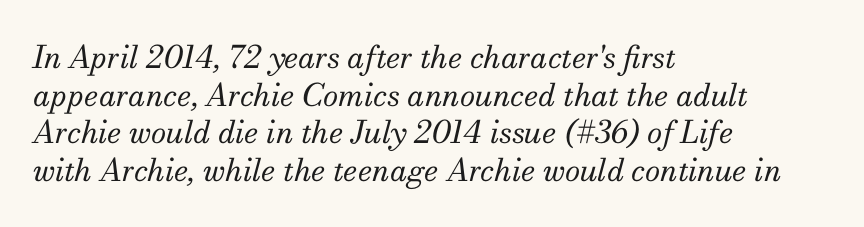
Q: Is the text bold? A: No.
Q: Is the text italic (slanted)? A: Yes, it leans right by about 13 degrees.
Q: Is the typeface a serif or a sans-serif typeface? A: Serif.
Q: Is the text underlined? A: No.
Q: How is the paragraph aligned? A: Left-aligned.
Q: Is the spacing between letters normal or unusually wide? A: Normal.
Q: Width (condensed, normal, or wide)? A: Normal.
Q: Stroke contrast? A: Medium.
Q: x-height? A: Small.
Q: Monospaced? A: No.
